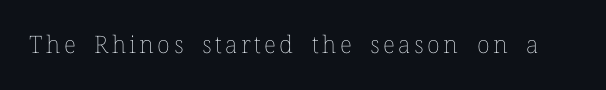
Q: Is the text bold? A: No.
Q: Is the text italic (slanted)? A: No, it is upright.
Q: Is the text underlined? A: No.
